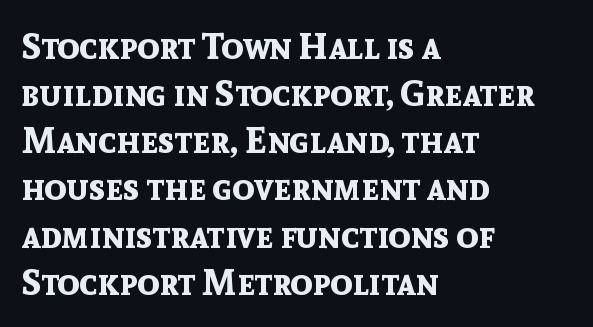
Letter spacing: default. A sans-serif font was chosen for this passage. The specimen reads as upright at a glance. The passage shown is emphatically bold. Proportional: the letters do not fall into vertical columns.
